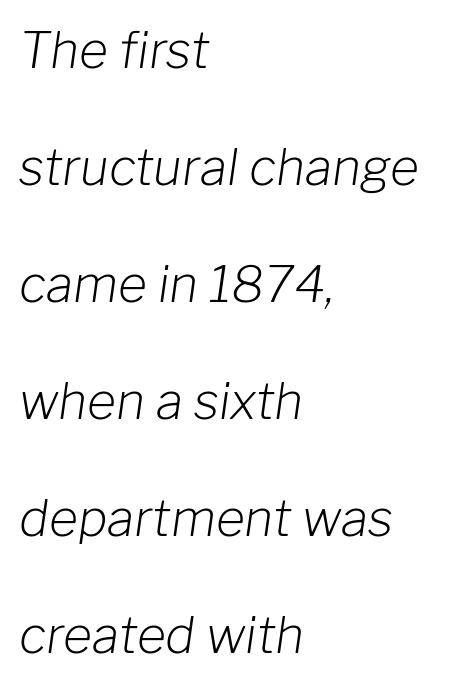
The image shows 50 px light type, italic (leaning right); set left-aligned, loose line spacing (2.34x), normal letter spacing, not underlined; low stroke contrast and a medium x-height.
